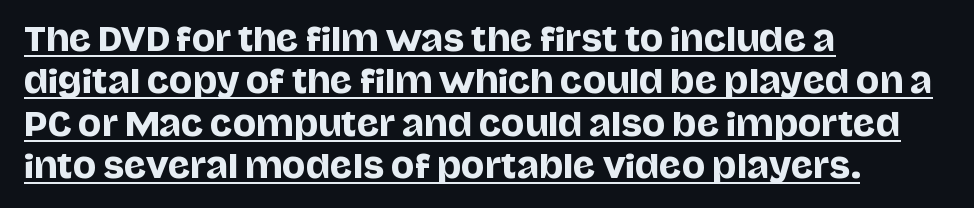
This rendering leaves character spacing at its baseline value. Every stem runs plumb, perpendicular to the baseline. Underlining? Definitely there. Varying glyph widths throughout — classic text-font behaviour. Unlike a traditional serif, this face leaves its strokes unadorned.
